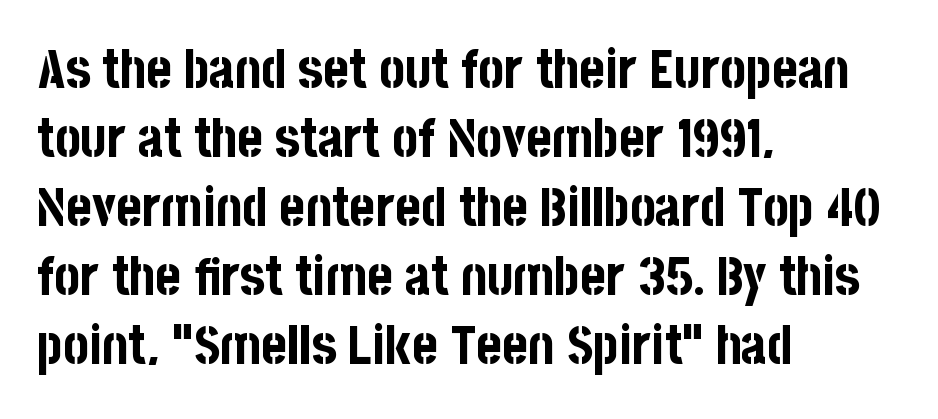
{"serif": "no", "italic": "no", "bold": "yes", "weight": "bold", "width": "condensed", "stroke_contrast": "low", "x_height": "large", "monospaced": "no", "underline": "no", "align": "left", "line_spacing": "normal", "line_spacing_ratio": 1.28, "letter_spacing": "normal", "letter_spacing_em": 0.0, "glyph_px": 54}
